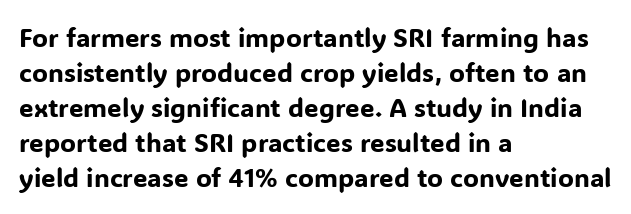
Q: Is the text italic (slanted)? A: No, it is upright.
Q: Is the text underlined? A: No.
Q: How is the paragraph aligned? A: Left-aligned.
Q: Is the spacing between letters normal or unusually wide? A: Normal.
Q: Is the spacing between lines tight, normal or loose? A: Normal.
